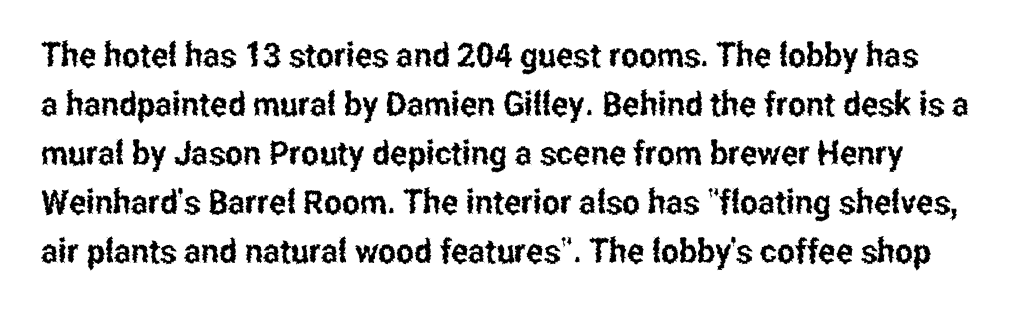
{"serif": "no", "italic": "no", "width": "condensed", "stroke_contrast": "low", "x_height": "medium", "monospaced": "no", "underline": "no", "line_spacing": "normal", "line_spacing_ratio": 1.44, "letter_spacing": "normal", "letter_spacing_em": 0.0, "glyph_px": 34}
